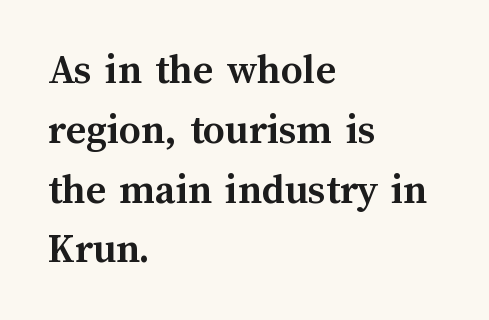
Words appear dense and cohesive because spacing is normal. Regarding leading, the lines here are spaced in the standard way. The characters look thick and weighty, a clear bold. Quick note: underline off.
